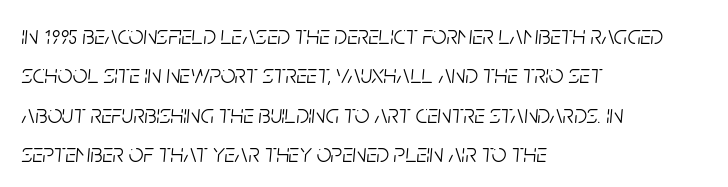
{"italic": "yes", "lean": "right", "slant_degrees": 5, "bold": "no", "underline": "no", "align": "left", "line_spacing": "normal", "line_spacing_ratio": 1.51, "letter_spacing": "normal", "letter_spacing_em": 0.0, "glyph_px": 26}
